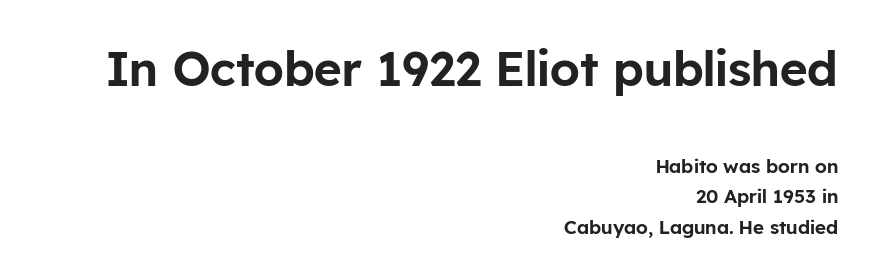
The ragged edge is on the left, which tells us the setting is flush right. Type size steps down from the first block to the second. The letters advance in unequal steps, a hallmark of proportional type. Italic: no, the glyphs are upright roman. To sum up the face: it is a sans, with no serifs. Underlining? Definitely not there.
